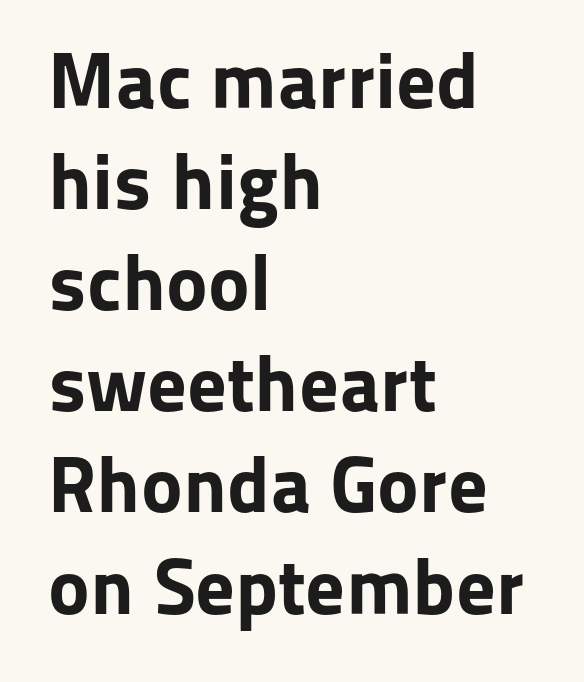
This is roman type, the default non-slanted kind. Reading down the column, the eye jumps a familiar distance to each next line. Where is the straight margin? On the left. This is sans-serif lettering, the kind often seen on screens and signage.
